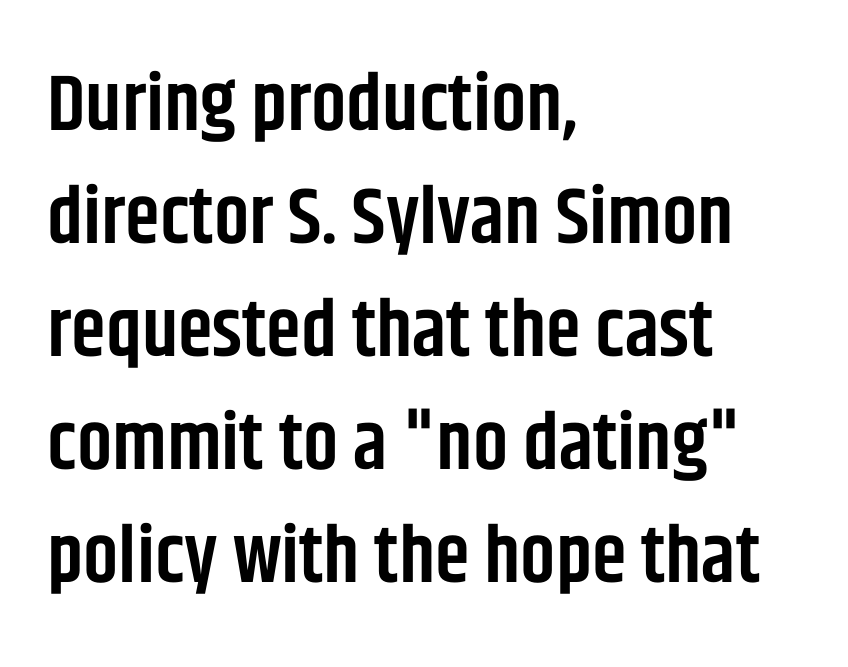
Q: Is the text bold? A: Semi-bold.
Q: Is the text italic (slanted)? A: No, it is upright.
Q: Is the typeface a serif or a sans-serif typeface? A: Sans-serif.
Q: Is the text underlined? A: No.
Q: How is the paragraph aligned? A: Left-aligned.
Q: Is the spacing between letters normal or unusually wide? A: Normal.
Q: Is the spacing between lines tight, normal or loose? A: Normal.
Q: Width (condensed, normal, or wide)? A: Condensed.
Q: Stroke contrast? A: Low.
Q: x-height? A: Large.
Q: Monospaced? A: No.
